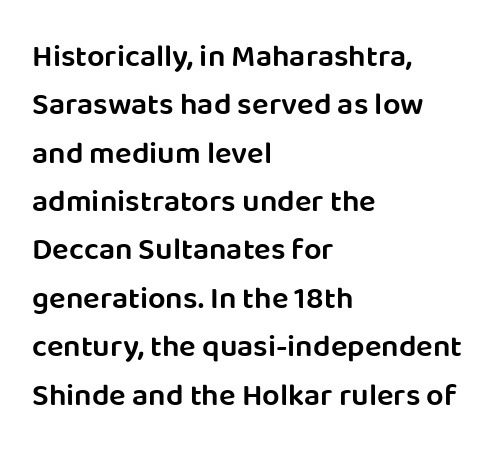
The space directly below the letters is spotless. The rows are spaced the way most documents space them. You could call the tracking neutral — neither tight nor loose. The designer went with a sans here, leaving each stem footless. Horizontally, the lines are justified to the leading edge only.
